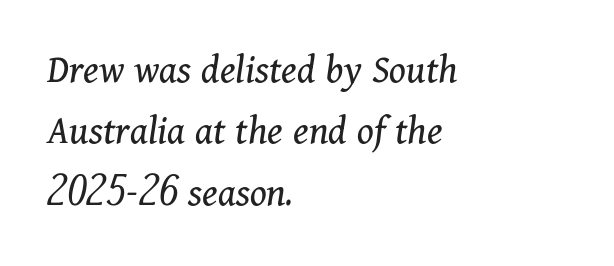
The type is set solid horizontally, with unmodified tracking. The strokes carry an ordinary text weight at most. Reading down the column, the eye jumps a familiar distance to each next line. Style check: oblique. Spacing verdict: proportional, widths tailored to each character.
